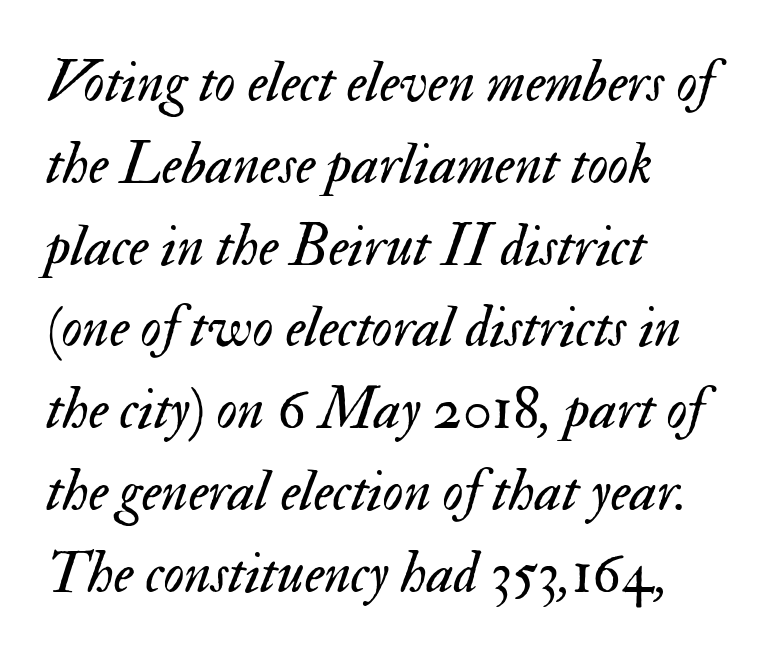
The image shows 58 px regular-weight type, italic (leaning right); set left-aligned, normal line spacing (1.41x), normal letter spacing, not underlined; medium stroke contrast and a small x-height.
